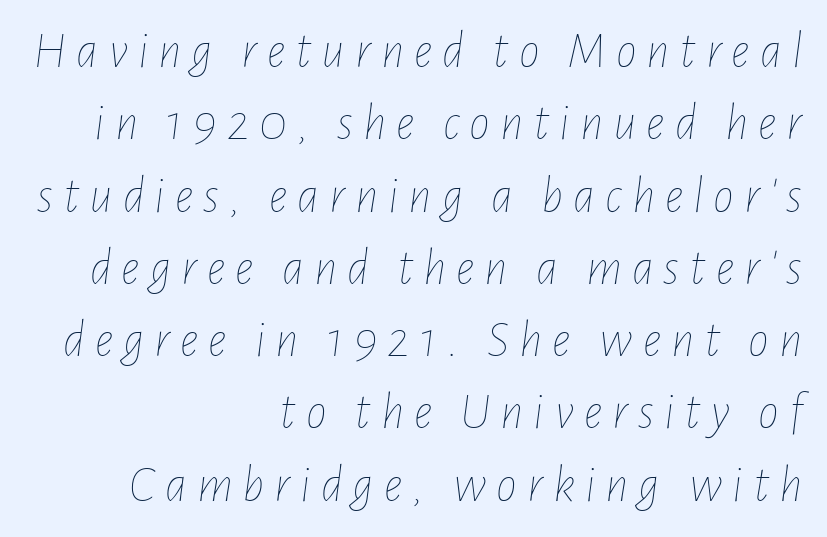
Q: Is the text bold? A: No.
Q: Is the text italic (slanted)? A: Yes, it leans right by about 7 degrees.
Q: Is the text underlined? A: No.
Q: How is the paragraph aligned? A: Right-aligned.
Q: Is the spacing between lines tight, normal or loose? A: Normal.
Q: Width (condensed, normal, or wide)? A: Condensed.
Q: Stroke contrast? A: Low.
Q: x-height? A: Medium.
Q: Monospaced? A: No.
